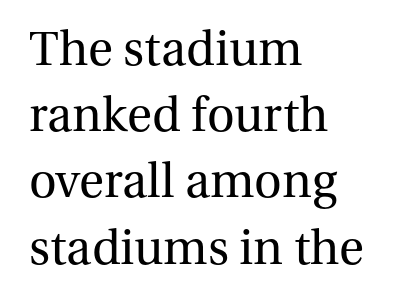
{"serif": "yes", "italic": "no", "bold": "no", "weight": "regular", "width": "normal", "stroke_contrast": "medium", "x_height": "medium", "monospaced": "no", "underline": "no", "align": "left", "line_spacing": "normal", "line_spacing_ratio": 1.38, "letter_spacing": "normal", "letter_spacing_em": 0.0, "glyph_px": 48}
